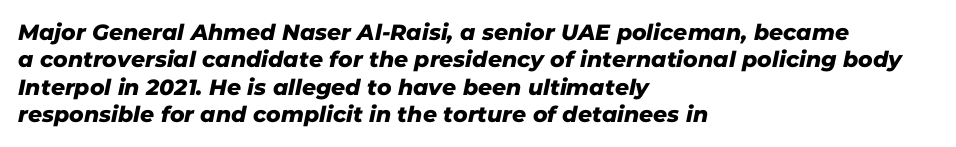
{"underline": "no", "align": "left", "line_spacing": "normal", "line_spacing_ratio": 1.25, "letter_spacing": "normal", "letter_spacing_em": 0.0, "glyph_px": 22}
